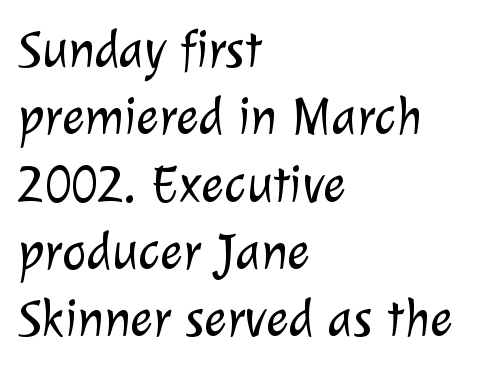
Summary of vertical rhythm: regular, with standard interline spacing. Look at the tracking — it's just the regular setting, nothing added. To sum up the face: it is a sans, with no serifs. Decoration check: the copy has no underline. You could not count columns in this text — the font is proportionally spaced. The compositor pushed each line to the left boundary.
